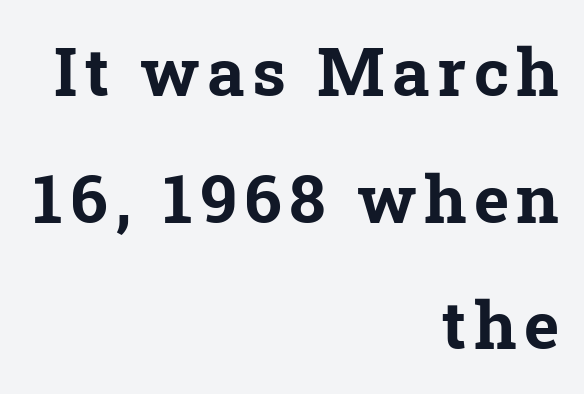
The image shows 67 px bold serif type; set right-aligned, line spacing 1.89x, not underlined; low stroke contrast and a medium x-height.
